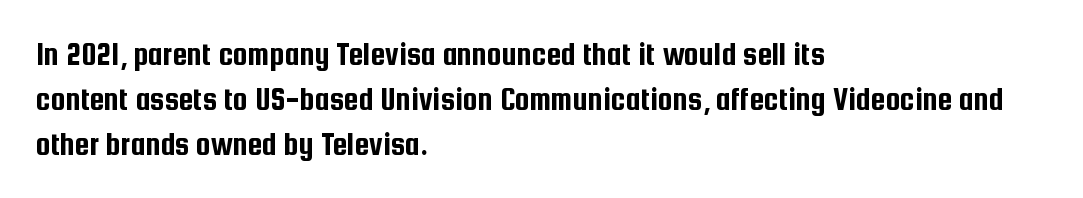
{"serif": "no", "italic": "no", "width": "condensed", "stroke_contrast": "low", "x_height": "medium", "monospaced": "no", "underline": "no", "align": "left", "line_spacing": "normal", "line_spacing_ratio": 1.36, "letter_spacing": "normal", "letter_spacing_em": 0.0, "glyph_px": 33}
